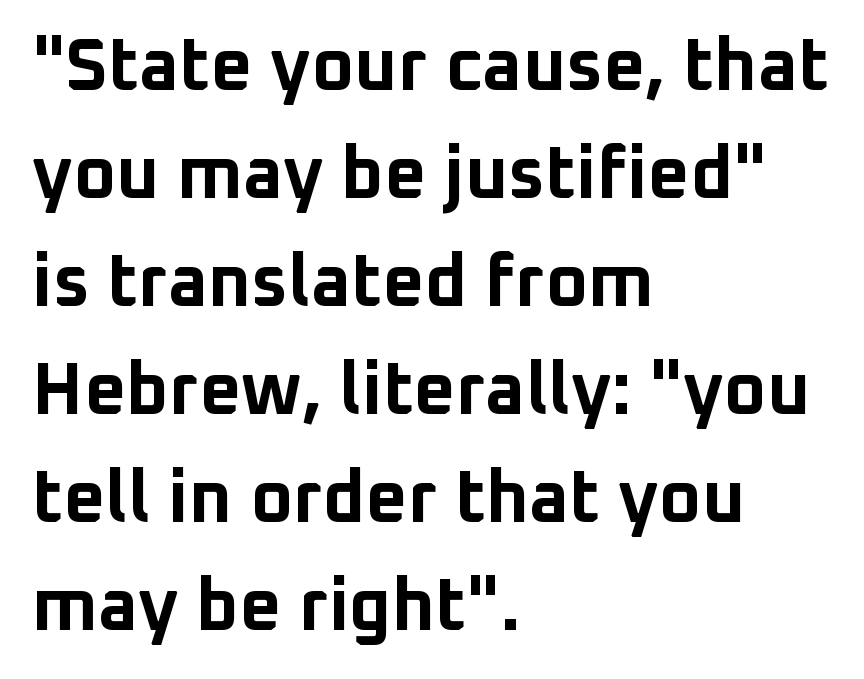
Q: Is the text bold? A: Yes.
Q: Is the text italic (slanted)? A: No, it is upright.
Q: Is the typeface a serif or a sans-serif typeface? A: Sans-serif.
Q: Is the text underlined? A: No.
Q: How is the paragraph aligned? A: Left-aligned.
Q: Is the spacing between letters normal or unusually wide? A: Normal.
Q: Is the spacing between lines tight, normal or loose? A: Normal.
Q: Width (condensed, normal, or wide)? A: Normal.
Q: Stroke contrast? A: Low.
Q: x-height? A: Medium.
Q: Monospaced? A: No.
